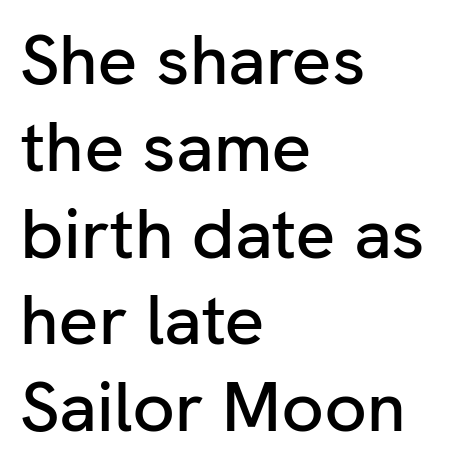
Q: Is the text italic (slanted)? A: No, it is upright.
Q: Is the typeface a serif or a sans-serif typeface? A: Sans-serif.
Q: Is the text underlined? A: No.
Q: How is the paragraph aligned? A: Left-aligned.
Q: Is the spacing between letters normal or unusually wide? A: Normal.
Q: Width (condensed, normal, or wide)? A: Normal.
Q: Stroke contrast? A: Low.
Q: x-height? A: Medium.
Q: Monospaced? A: No.
